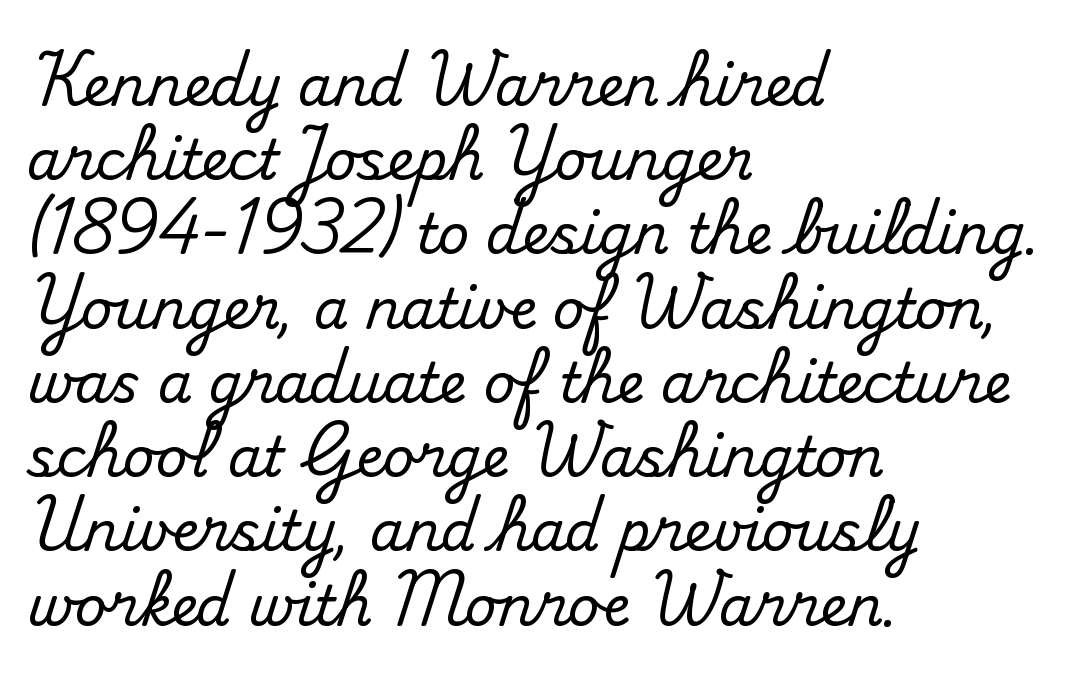
Q: Is the text italic (slanted)? A: Yes.
Q: Is the typeface a serif or a sans-serif typeface? A: Serif.
Q: Is the text underlined? A: No.
Q: How is the paragraph aligned? A: Left-aligned.
Q: Is the spacing between letters normal or unusually wide? A: Normal.
Q: Is the spacing between lines tight, normal or loose? A: Normal.
Q: Width (condensed, normal, or wide)? A: Normal.
Q: Stroke contrast? A: Medium.
Q: x-height? A: Small.
Q: Monospaced? A: No.
